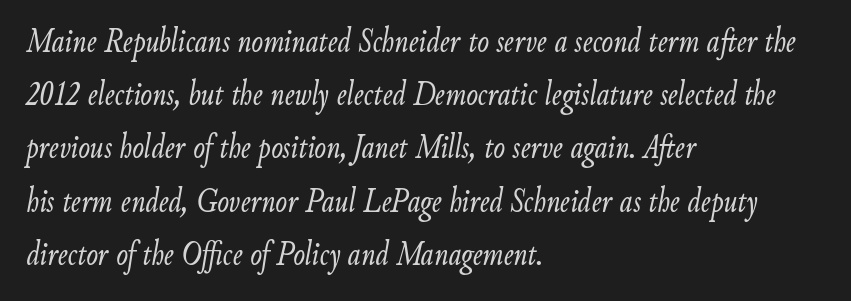
The image shows 35 px light, condensed type, italic (leaning right); set left-aligned, normal line spacing (1.52x), normal letter spacing, not underlined; low stroke contrast and a small x-height.
